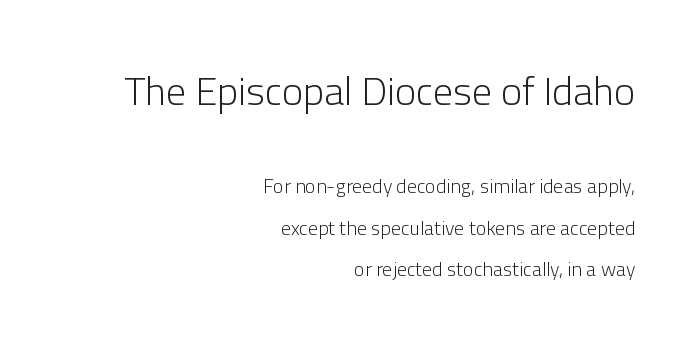
{"serif": "no", "italic": "no", "bold": "no", "weight": "light", "width": "normal", "stroke_contrast": "low", "x_height": "medium", "monospaced": "no", "underline": "no", "align": "right", "line_spacing": "loose", "line_spacing_ratio": 2.06, "letter_spacing": "normal", "letter_spacing_em": 0.0, "larger_block": "first", "size_ratio": 2.0, "glyph_px": 40}
